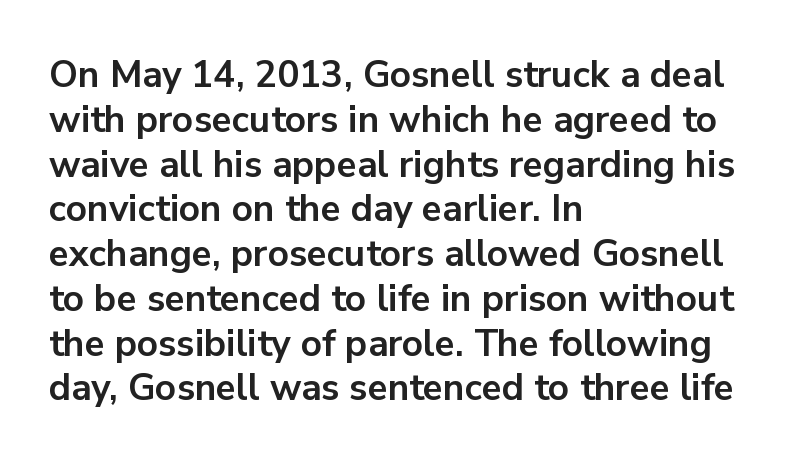
Q: Is the text bold? A: Yes.
Q: Is the text italic (slanted)? A: No, it is upright.
Q: Is the typeface a serif or a sans-serif typeface? A: Sans-serif.
Q: Is the text underlined? A: No.
Q: How is the paragraph aligned? A: Left-aligned.
Q: Is the spacing between letters normal or unusually wide? A: Normal.
Q: Width (condensed, normal, or wide)? A: Normal.
Q: Stroke contrast? A: Low.
Q: x-height? A: Medium.
Q: Monospaced? A: No.
